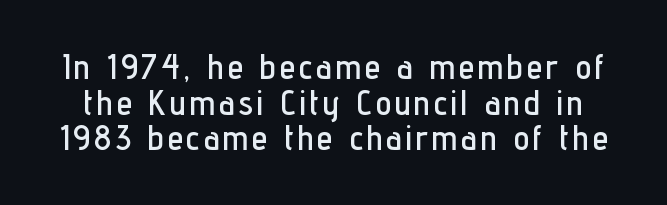
Q: Is the text italic (slanted)? A: No, it is upright.
Q: Is the typeface a serif or a sans-serif typeface? A: Sans-serif.
Q: Is the text underlined? A: No.
Q: Is the spacing between lines tight, normal or loose? A: Tight.
Q: Width (condensed, normal, or wide)? A: Condensed.
Q: Stroke contrast? A: Low.
Q: x-height? A: Medium.
Q: Monospaced? A: No.
